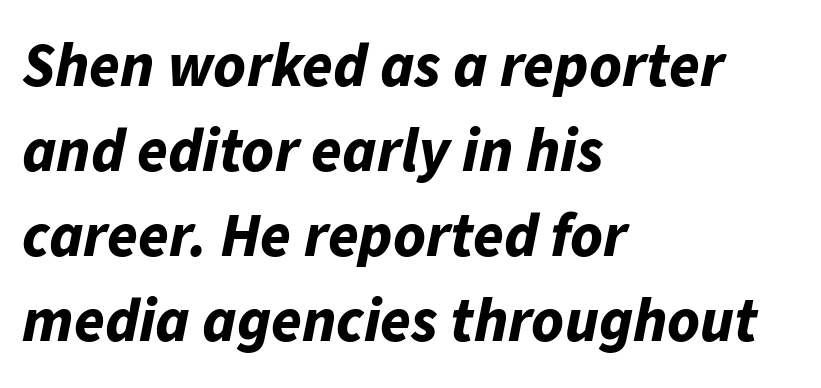
{"italic": "yes", "lean": "right", "slant_degrees": 11, "bold": "yes", "weight": "bold", "width": "normal", "stroke_contrast": "low", "x_height": "medium", "monospaced": "no", "underline": "no", "align": "left", "line_spacing": "normal", "line_spacing_ratio": 1.37, "letter_spacing": "normal", "letter_spacing_em": 0.0, "glyph_px": 62}
